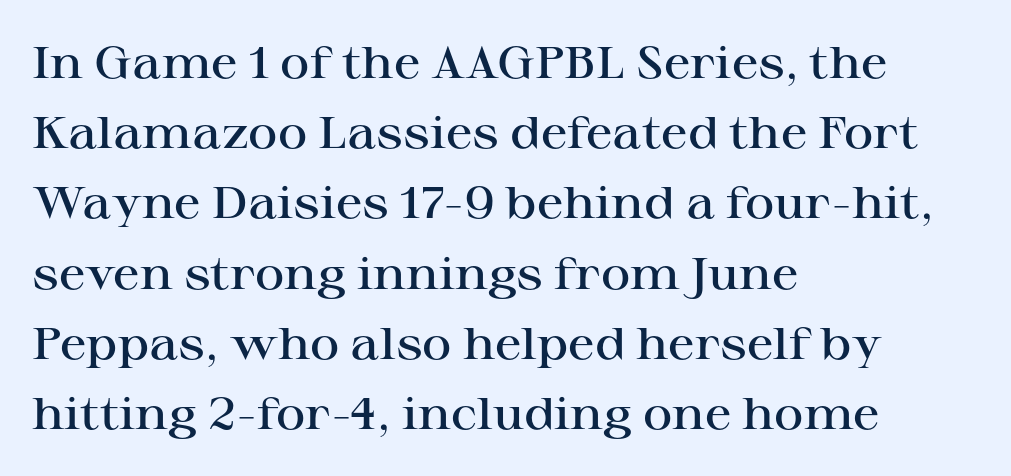
The gap between lines stays unmarked. Notice how the stems are strictly vertical — no italics here. The rendering keeps characters at their native spacing. Vertically, the passage feels balanced, rows spaced as you'd expect. These words are printed semibold, heavier than regular yet not bold.
